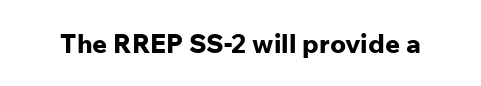
Q: Is the text bold? A: Yes.
Q: Is the text italic (slanted)? A: No, it is upright.
Q: Is the text underlined? A: No.
Q: Is the spacing between letters normal or unusually wide? A: Normal.
